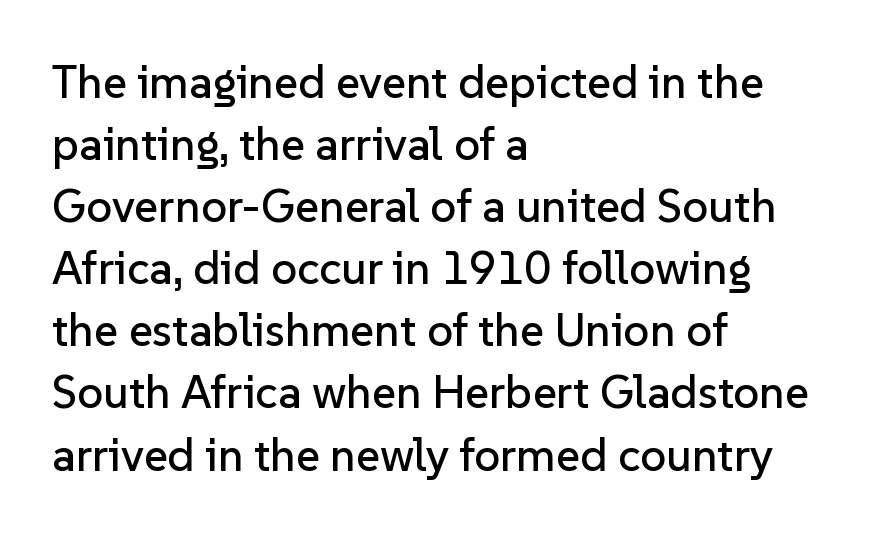
Q: Is the text italic (slanted)? A: No, it is upright.
Q: Is the typeface a serif or a sans-serif typeface? A: Sans-serif.
Q: Is the text underlined? A: No.
Q: How is the paragraph aligned? A: Left-aligned.
Q: Is the spacing between letters normal or unusually wide? A: Normal.
Q: Is the spacing between lines tight, normal or loose? A: Normal.
Q: Width (condensed, normal, or wide)? A: Normal.
Q: Stroke contrast? A: Low.
Q: x-height? A: Medium.
Q: Monospaced? A: No.
